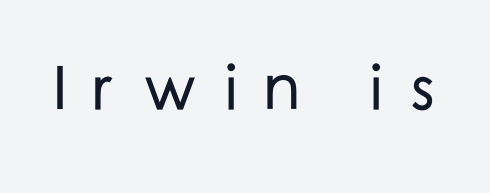
Q: Is the text italic (slanted)? A: No, it is upright.
Q: Is the typeface a serif or a sans-serif typeface? A: Sans-serif.
Q: Is the text underlined? A: No.
Q: Is the spacing between letters normal or unusually wide? A: Unusually wide.
Q: Width (condensed, normal, or wide)? A: Normal.
Q: Stroke contrast? A: Low.
Q: x-height? A: Medium.
Q: Monospaced? A: No.
